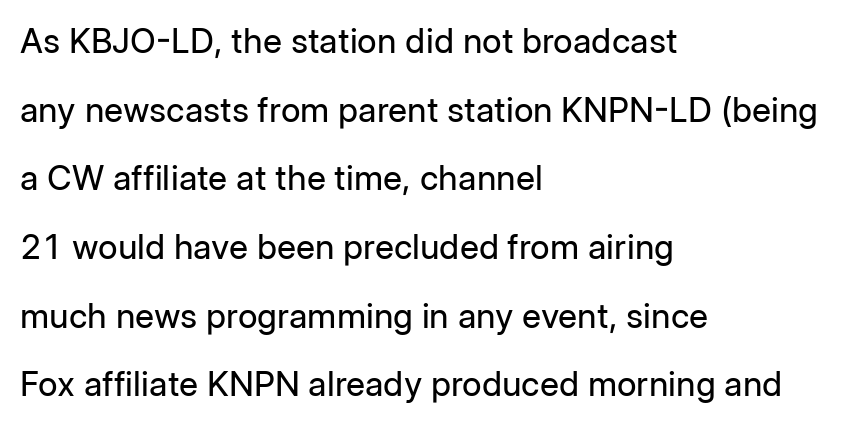
Q: Is the text bold? A: No.
Q: Is the text italic (slanted)? A: No, it is upright.
Q: Is the typeface a serif or a sans-serif typeface? A: Sans-serif.
Q: Is the text underlined? A: No.
Q: How is the paragraph aligned? A: Left-aligned.
Q: Is the spacing between letters normal or unusually wide? A: Normal.
Q: Is the spacing between lines tight, normal or loose? A: Loose.
Q: Width (condensed, normal, or wide)? A: Normal.
Q: Stroke contrast? A: Low.
Q: x-height? A: Medium.
Q: Monospaced? A: No.
